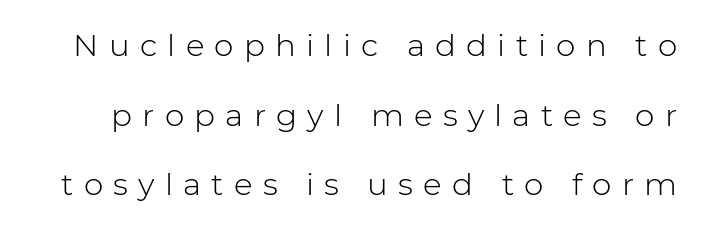
The image shows 31 px light sans-serif type, upright; set loose line spacing (2.25x), unusually wide letter spacing (+0.33 em), not underlined; low stroke contrast and a medium x-height.
